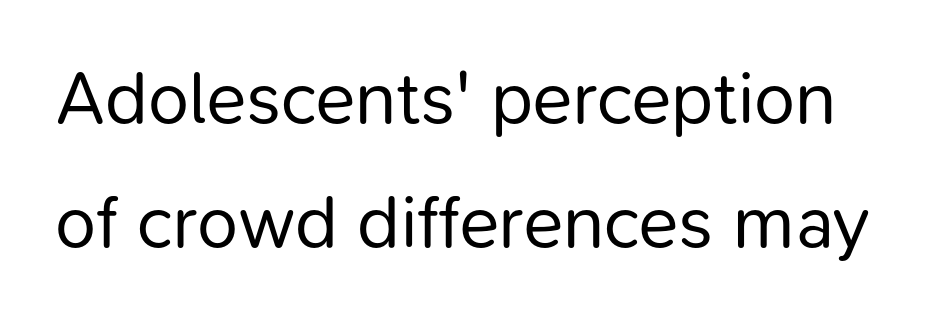
Q: Is the text bold? A: No.
Q: Is the text italic (slanted)? A: No, it is upright.
Q: Is the typeface a serif or a sans-serif typeface? A: Sans-serif.
Q: Is the text underlined? A: No.
Q: Is the spacing between letters normal or unusually wide? A: Normal.
Q: Is the spacing between lines tight, normal or loose? A: Normal.
Q: Width (condensed, normal, or wide)? A: Normal.
Q: Stroke contrast? A: Low.
Q: x-height? A: Medium.
Q: Monospaced? A: No.
